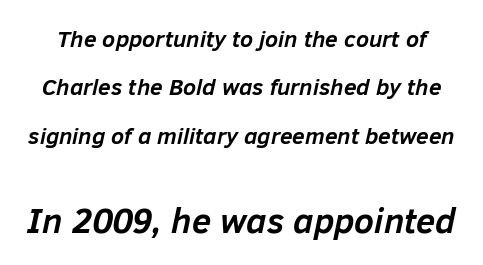
The image shows 35 px semibold type, italic (leaning right); set loose line spacing (2.1x), normal letter spacing, not underlined; the second (bottom) block is 1.52x larger; low stroke contrast and a medium x-height.
